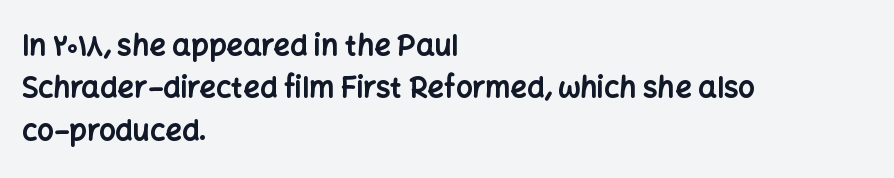
Q: Is the text bold? A: Yes.
Q: Is the text italic (slanted)? A: No, it is upright.
Q: Is the typeface a serif or a sans-serif typeface? A: Sans-serif.
Q: Is the text underlined? A: No.
Q: How is the paragraph aligned? A: Left-aligned.
Q: Is the spacing between letters normal or unusually wide? A: Normal.
Q: Is the spacing between lines tight, normal or loose? A: Normal.
Q: Width (condensed, normal, or wide)? A: Normal.
Q: Stroke contrast? A: Low.
Q: x-height? A: Medium.
Q: Monospaced? A: No.
